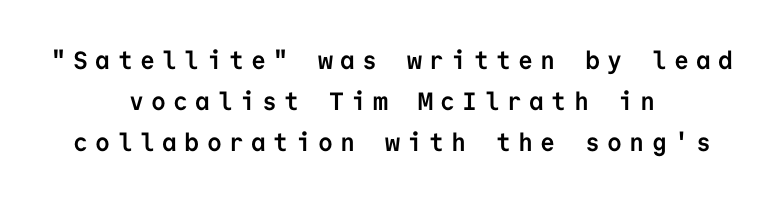
{"italic": "no", "bold": "yes", "underline": "no", "align": "center", "line_spacing": "normal", "line_spacing_ratio": 1.65, "letter_spacing": "wide", "letter_spacing_em": 0.29, "glyph_px": 25}
